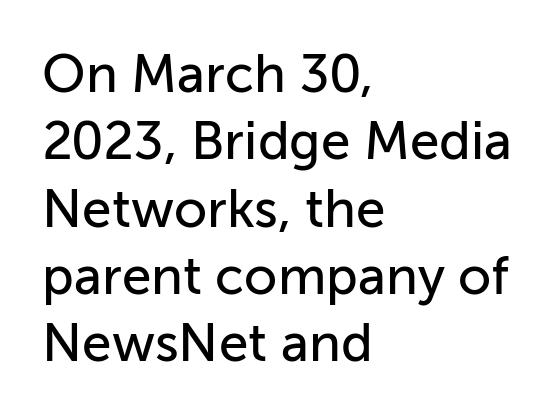
Q: Is the text italic (slanted)? A: No, it is upright.
Q: Is the typeface a serif or a sans-serif typeface? A: Sans-serif.
Q: Is the text underlined? A: No.
Q: How is the paragraph aligned? A: Left-aligned.
Q: Is the spacing between letters normal or unusually wide? A: Normal.
Q: Is the spacing between lines tight, normal or loose? A: Normal.
Q: Width (condensed, normal, or wide)? A: Normal.
Q: Stroke contrast? A: Low.
Q: x-height? A: Medium.
Q: Monospaced? A: No.
